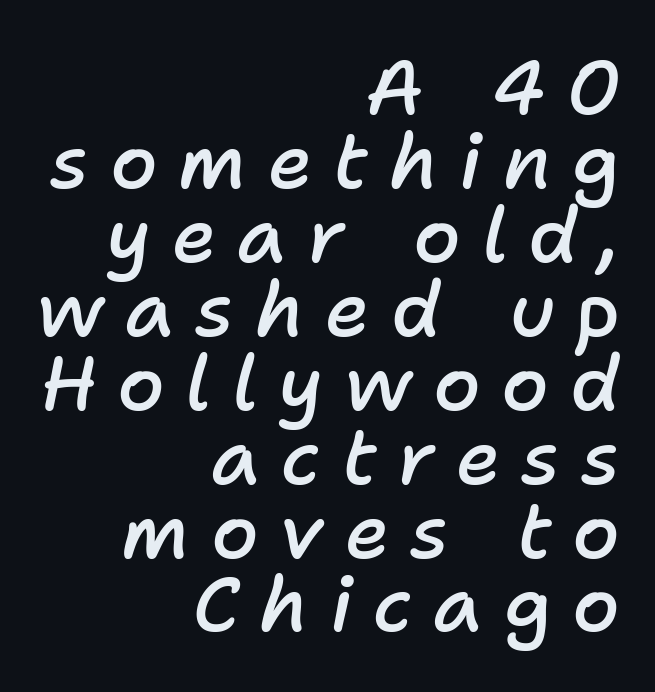
The image shows 77 px semibold type, italic (leaning right); set right-aligned, tight line spacing (0.96x), unusually wide letter spacing (+0.27 em), not underlined; low stroke contrast and a medium x-height.
